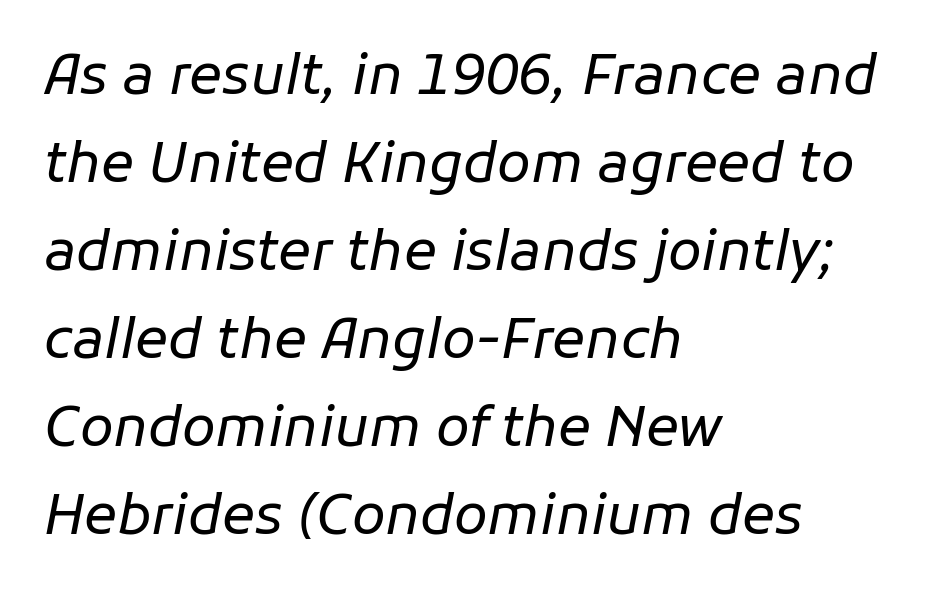
{"italic": "yes", "lean": "right", "slant_degrees": 11, "bold": "no", "weight": "regular", "width": "normal", "stroke_contrast": "low", "x_height": "medium", "monospaced": "no", "underline": "no", "align": "left", "line_spacing": "normal", "line_spacing_ratio": 1.6, "letter_spacing": "normal", "letter_spacing_em": 0.0, "glyph_px": 55}
